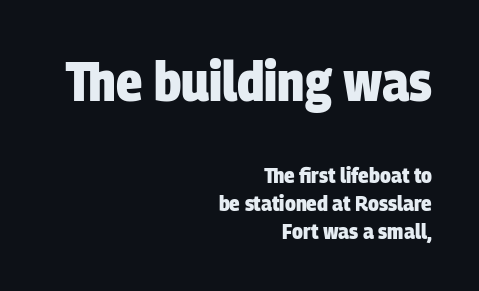
The image shows 55 px heavy, condensed sans-serif type; set right-aligned, normal line spacing (1.27x), normal letter spacing, not underlined; the first (top) block is 2.5x larger; low stroke contrast and a large x-height.
